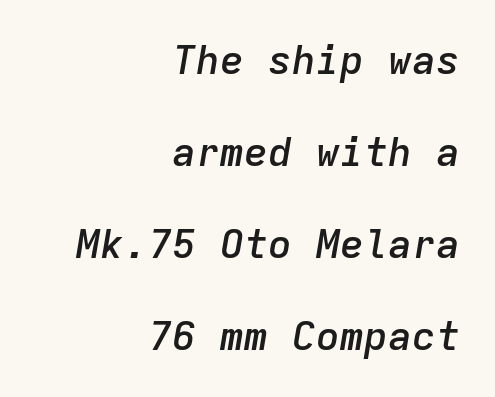
Q: Is the text bold? A: Semi-bold.
Q: Is the text italic (slanted)? A: Yes, it leans right by about 9 degrees.
Q: Is the text underlined? A: No.
Q: How is the paragraph aligned? A: Right-aligned.
Q: Is the spacing between letters normal or unusually wide? A: Normal.
Q: Is the spacing between lines tight, normal or loose? A: Loose.
Q: Width (condensed, normal, or wide)? A: Normal.
Q: Stroke contrast? A: Low.
Q: x-height? A: Medium.
Q: Monospaced? A: Yes.
